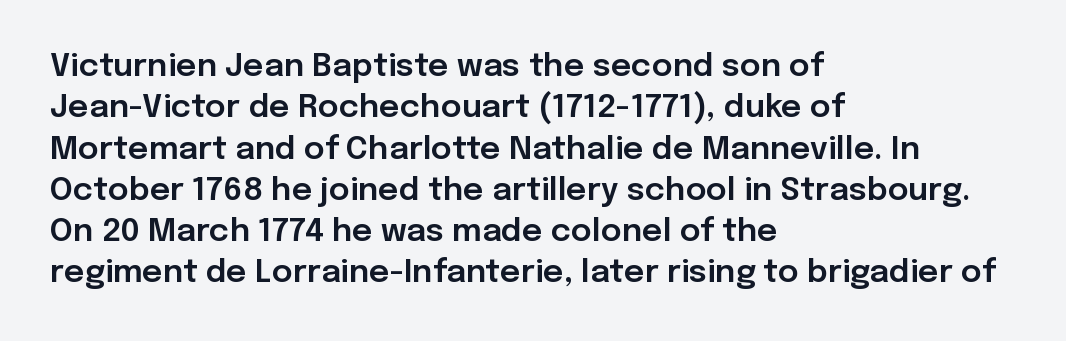
The image shows 32 px sans-serif type, upright; set left-aligned, normal line spacing (1.29x), normal letter spacing, not underlined; low stroke contrast and a medium x-height.
